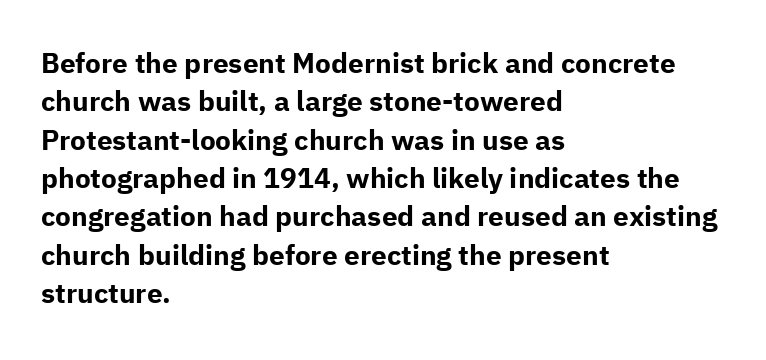
The sample has been set heavy, in full bold. Regarding leading, the lines here are spaced in the standard way. Posture: straight, roman, zero tilt. Line beginnings align vertically; line endings do not. Characters follow at the spacing the type designer built in. Underlining? Definitely not there.
